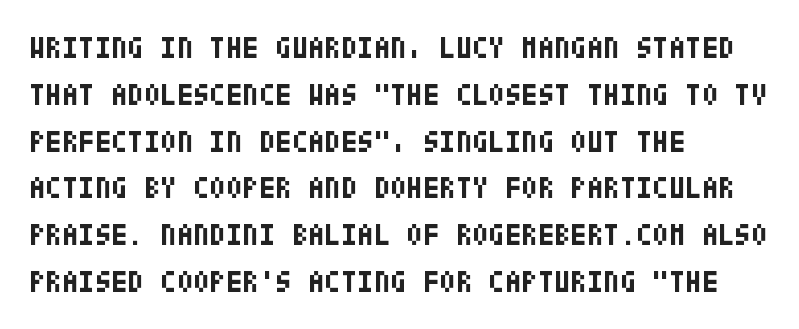
{"serif": "no", "italic": "no", "bold": "yes", "weight": "bold", "width": "condensed", "stroke_contrast": "low", "x_height": "large", "underline": "no", "align": "left", "line_spacing": "normal", "line_spacing_ratio": 1.56, "letter_spacing": "normal", "letter_spacing_em": 0.0, "glyph_px": 30}
